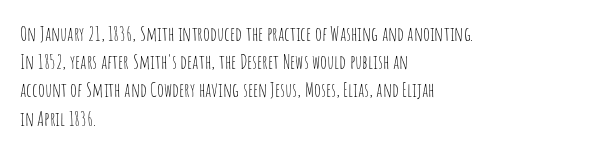
{"italic": "no", "bold": "no", "underline": "no", "align": "left", "line_spacing": "normal", "line_spacing_ratio": 1.41, "letter_spacing": "normal", "letter_spacing_em": 0.0, "glyph_px": 20}
